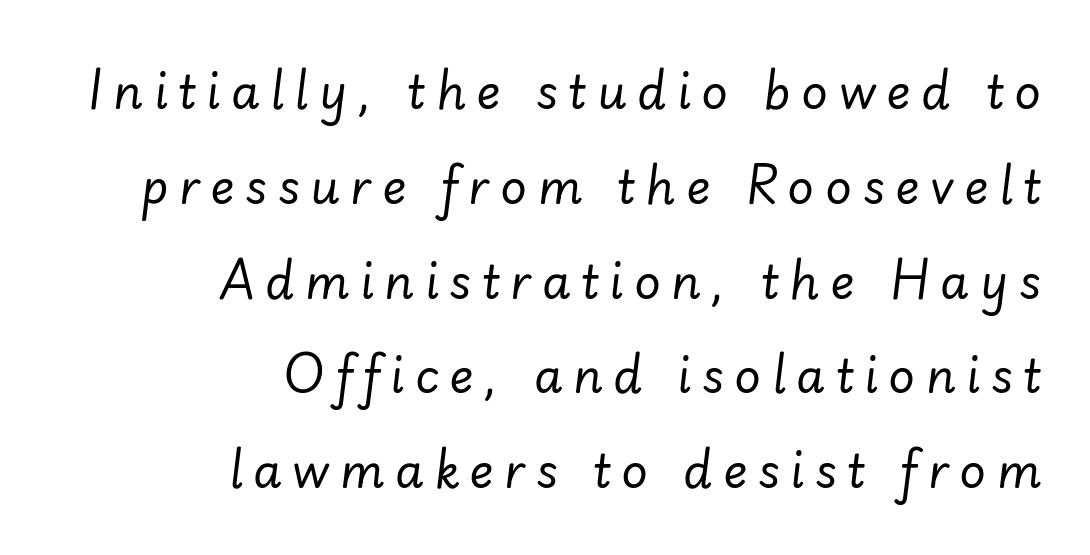
Q: Is the text bold? A: No.
Q: Is the text italic (slanted)? A: Yes, it leans right by about 7 degrees.
Q: Is the text underlined? A: No.
Q: How is the paragraph aligned? A: Right-aligned.
Q: Is the spacing between letters normal or unusually wide? A: Unusually wide.
Q: Is the spacing between lines tight, normal or loose? A: Loose.
Q: Width (condensed, normal, or wide)? A: Normal.
Q: Stroke contrast? A: Low.
Q: x-height? A: Small.
Q: Monospaced? A: No.
